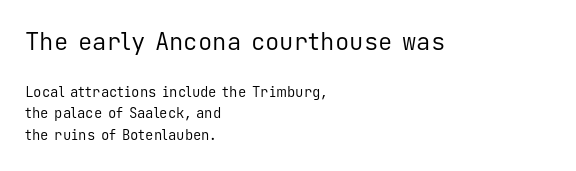
{"italic": "no", "bold": "no", "underline": "no", "align": "left", "line_spacing": "normal", "line_spacing_ratio": 1.56, "letter_spacing": "normal", "letter_spacing_em": 0.0, "larger_block": "first", "size_ratio": 1.71, "glyph_px": 24}
